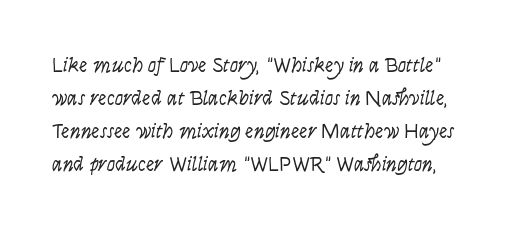
{"italic": "yes", "lean": "right", "slant_degrees": 9, "bold": "no", "underline": "no", "line_spacing": "normal", "line_spacing_ratio": 1.57, "letter_spacing": "normal", "letter_spacing_em": 0.0, "glyph_px": 21}
